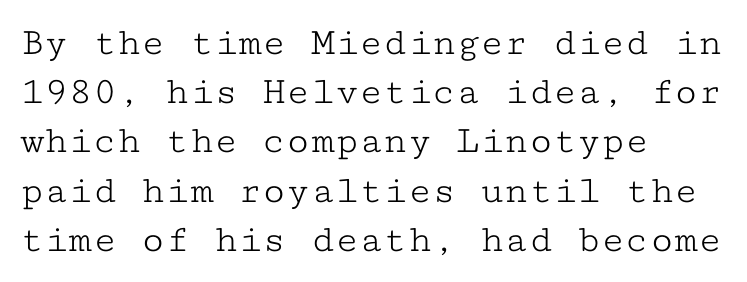
{"serif": "yes", "italic": "no", "bold": "no", "weight": "light", "width": "wide", "stroke_contrast": "low", "x_height": "medium", "monospaced": "yes", "underline": "no", "align": "left", "line_spacing_ratio": 1.23, "letter_spacing": "normal", "letter_spacing_em": 0.0, "glyph_px": 40}
